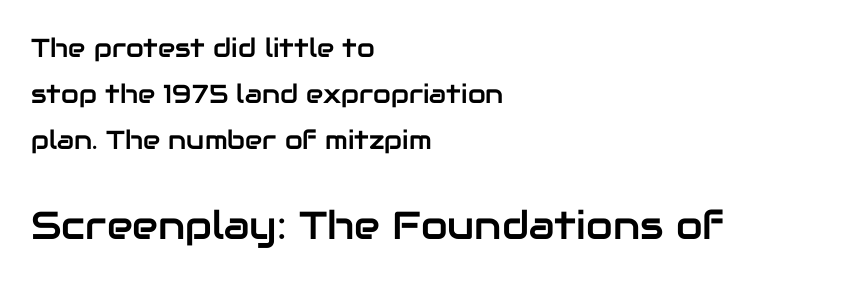
{"serif": "no", "italic": "no", "width": "normal", "stroke_contrast": "low", "x_height": "medium", "monospaced": "no", "underline": "no", "align": "left", "line_spacing_ratio": 1.77, "letter_spacing": "normal", "letter_spacing_em": 0.0, "larger_block": "second", "size_ratio": 1.5, "glyph_px": 39}
